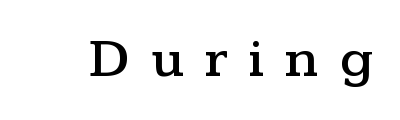
Q: Is the text italic (slanted)? A: No, it is upright.
Q: Is the typeface a serif or a sans-serif typeface? A: Serif.
Q: Is the text underlined? A: No.
Q: Is the spacing between letters normal or unusually wide? A: Unusually wide.
Q: Width (condensed, normal, or wide)? A: Wide.
Q: Stroke contrast? A: Medium.
Q: x-height? A: Medium.
Q: Monospaced? A: No.
